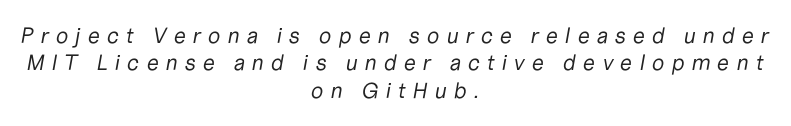
Descenders hang freely into open space. Observe the wide spacing: letters keep a clear distance from each other. A centered setting, common on invitations and titles, is used for this passage. It's the slanting kind of type. Ink coverage per letter is moderate at most.
